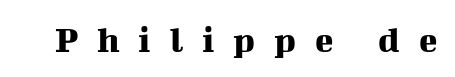
{"serif": "yes", "italic": "no", "width": "normal", "stroke_contrast": "medium", "x_height": "medium", "monospaced": "no", "underline": "no", "letter_spacing": "wide", "letter_spacing_em": 0.5, "glyph_px": 38}
